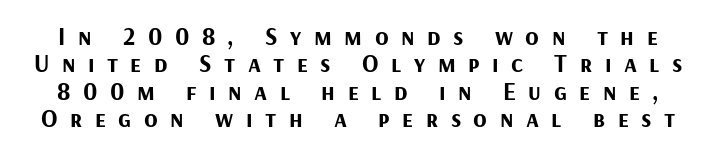
Notice how thick the strokes are: this is what a full bold looks like. Here the glyphs are tracked loosely, breaking word shapes into spaced letters. Vertically, the passage feels compressed, each row crowding the next. Do the letters lean? They stand straight. Anything drawn beneath the words? Only blank space.
